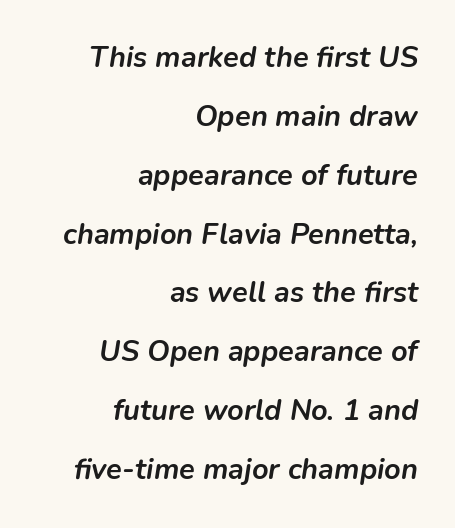
The area under the type is left untouched. Line endings align vertically; line beginnings do not. Caption: standard tracking, unaltered. These words are printed bold, with thick strokes throughout. Does the leading feel generous? Absolutely, it's lavish.
